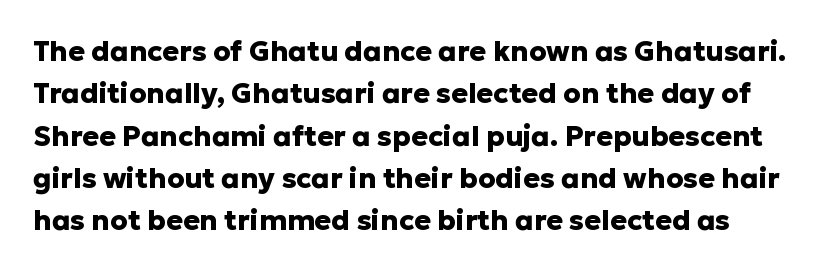
The image shows 28 px heavy sans-serif type, upright; set normal line spacing (1.51x), normal letter spacing, not underlined; low stroke contrast and a medium x-height.
